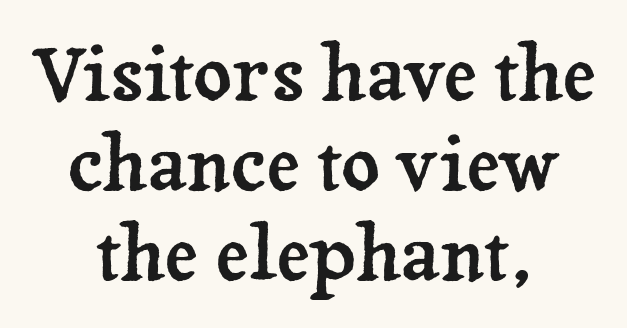
{"serif": "yes", "italic": "no", "width": "normal", "stroke_contrast": "low", "x_height": "medium", "monospaced": "no", "underline": "no", "align": "center", "line_spacing_ratio": 1.2, "letter_spacing": "normal", "letter_spacing_em": 0.0, "glyph_px": 75}
